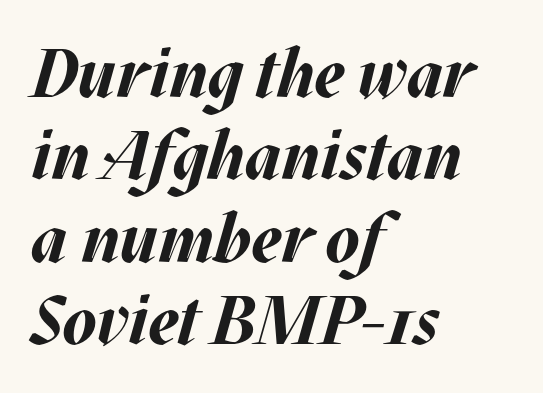
Q: Is the text bold? A: Yes.
Q: Is the text italic (slanted)? A: Yes, it leans right by about 17 degrees.
Q: Is the text underlined? A: No.
Q: How is the paragraph aligned? A: Left-aligned.
Q: Is the spacing between letters normal or unusually wide? A: Normal.
Q: Width (condensed, normal, or wide)? A: Normal.
Q: Stroke contrast? A: Medium.
Q: x-height? A: Large.
Q: Monospaced? A: No.
